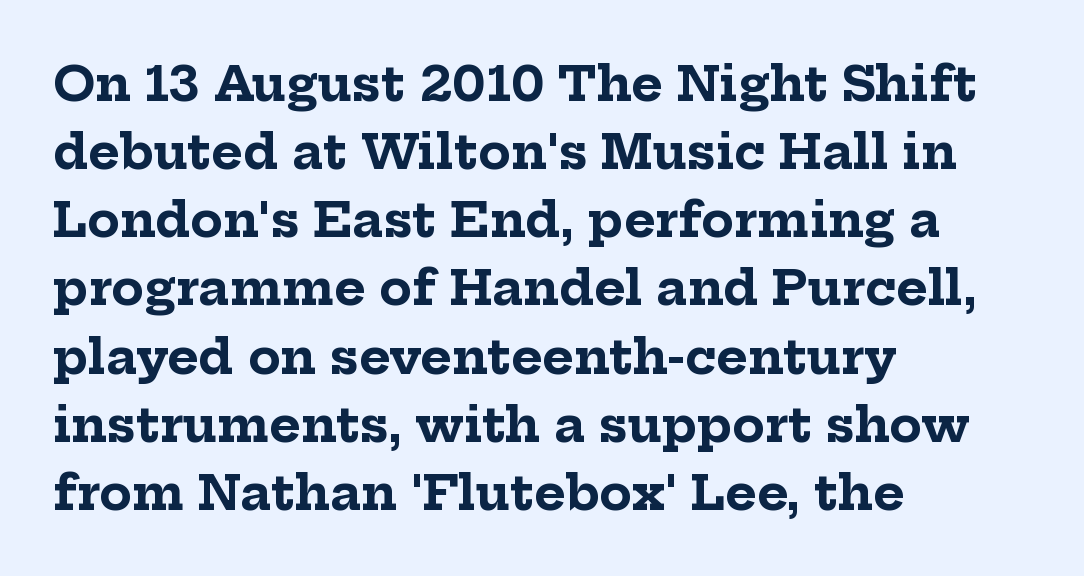
Q: Is the text bold? A: Yes.
Q: Is the text italic (slanted)? A: No, it is upright.
Q: Is the typeface a serif or a sans-serif typeface? A: Serif.
Q: Is the text underlined? A: No.
Q: How is the paragraph aligned? A: Left-aligned.
Q: Is the spacing between letters normal or unusually wide? A: Normal.
Q: Is the spacing between lines tight, normal or loose? A: Normal.
Q: Width (condensed, normal, or wide)? A: Normal.
Q: Stroke contrast? A: Low.
Q: x-height? A: Medium.
Q: Monospaced? A: No.
